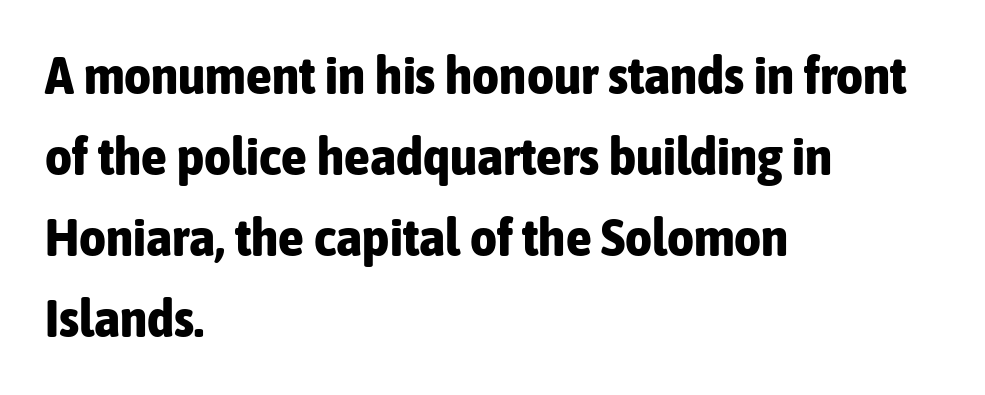
The image shows 52 px bold, condensed sans-serif type, upright; set left-aligned, normal line spacing (1.56x), normal letter spacing, not underlined; low stroke contrast and a medium x-height.
